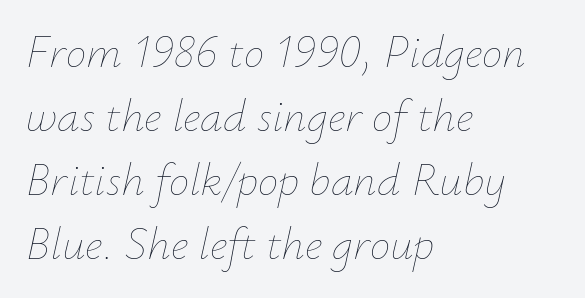
Q: Is the text bold? A: No.
Q: Is the text italic (slanted)? A: Yes, it leans right by about 12 degrees.
Q: Is the text underlined? A: No.
Q: How is the paragraph aligned? A: Left-aligned.
Q: Is the spacing between letters normal or unusually wide? A: Normal.
Q: Is the spacing between lines tight, normal or loose? A: Normal.
Q: Width (condensed, normal, or wide)? A: Normal.
Q: Stroke contrast? A: Low.
Q: x-height? A: Small.
Q: Monospaced? A: No.
